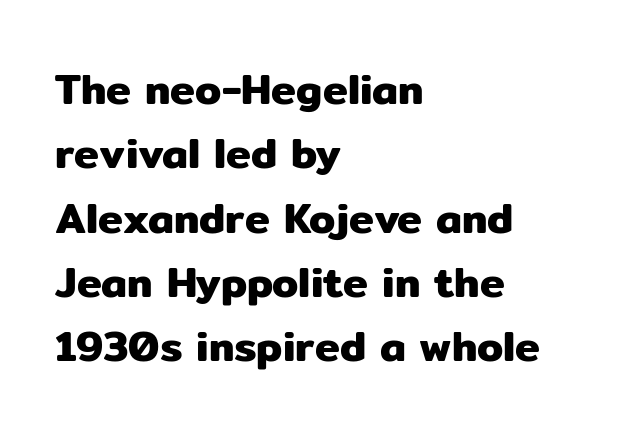
{"serif": "no", "italic": "no", "width": "normal", "stroke_contrast": "low", "x_height": "medium", "monospaced": "no", "underline": "no", "align": "left", "line_spacing": "normal", "line_spacing_ratio": 1.53, "letter_spacing": "normal", "letter_spacing_em": 0.0, "glyph_px": 42}
